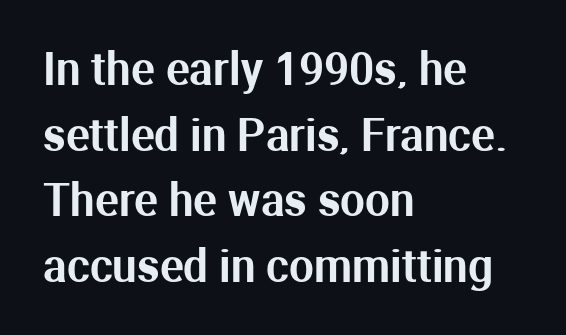
Q: Is the text italic (slanted)? A: No, it is upright.
Q: Is the typeface a serif or a sans-serif typeface? A: Sans-serif.
Q: Is the text underlined? A: No.
Q: How is the paragraph aligned? A: Left-aligned.
Q: Is the spacing between letters normal or unusually wide? A: Normal.
Q: Is the spacing between lines tight, normal or loose? A: Normal.
Q: Width (condensed, normal, or wide)? A: Normal.
Q: Stroke contrast? A: Medium.
Q: x-height? A: Medium.
Q: Monospaced? A: No.
